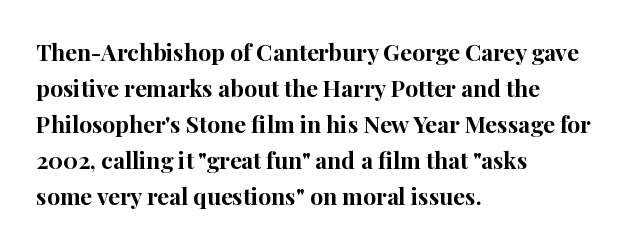
The line-height multiplier appears to be the usual default. Plain, unruled lines of type. The type is set solid horizontally, with unmodified tracking. Horizontal alignment here is leftward, the default for most running prose. Does the weight exceed regular? Yes, all the way to bold.
